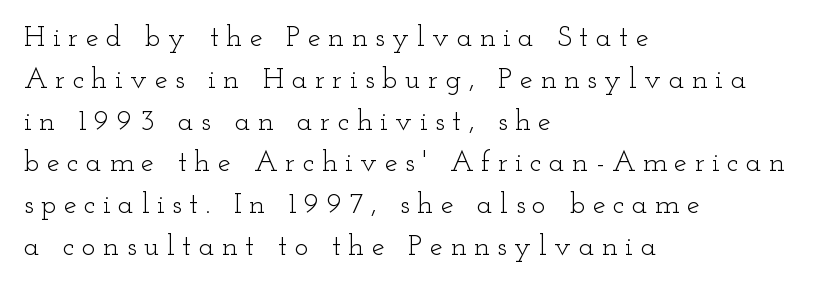
{"serif": "yes", "italic": "no", "bold": "no", "weight": "light", "width": "wide", "stroke_contrast": "low", "x_height": "small", "monospaced": "no", "underline": "no", "align": "left", "line_spacing": "normal", "line_spacing_ratio": 1.44, "letter_spacing": "wide", "letter_spacing_em": 0.26, "glyph_px": 29}
